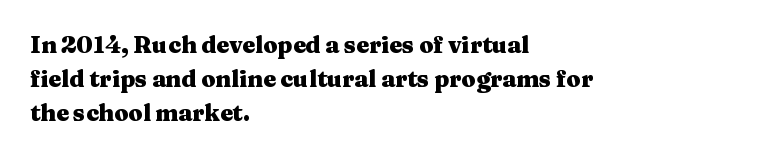
The image shows 23 px bold type, upright; set left-aligned, normal line spacing (1.48x), normal letter spacing, not underlined.
